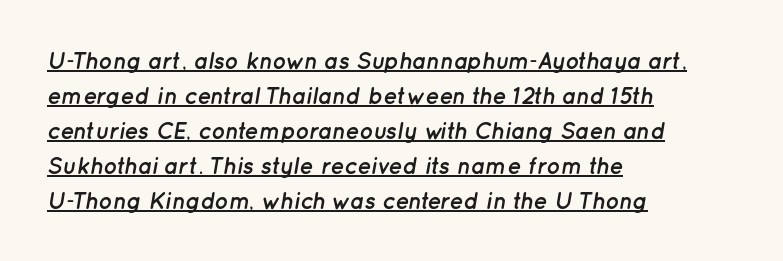
Words appear dense and cohesive because spacing is normal. Strong, thick strokes mark this as bold type. The rendering uses a moderate line-height, typical for paragraphs. Italic: yes, the glyphs are oblique.
